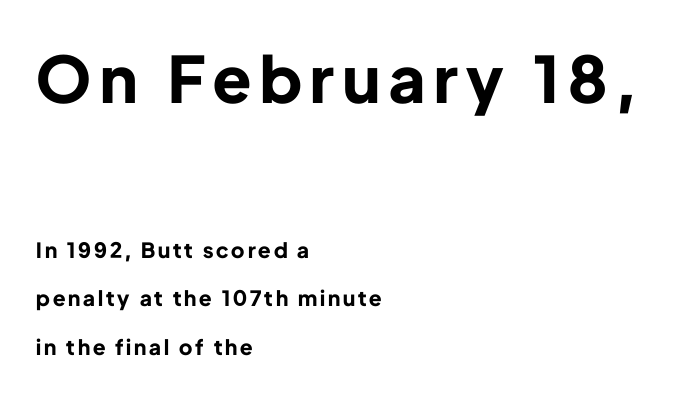
Q: Is the text bold? A: Yes.
Q: Is the text italic (slanted)? A: No, it is upright.
Q: Is the typeface a serif or a sans-serif typeface? A: Sans-serif.
Q: Is the text underlined? A: No.
Q: How is the paragraph aligned? A: Left-aligned.
Q: Is the spacing between lines tight, normal or loose? A: Loose.
Q: Which block of text is set in a larger size, the first (top) or the second (bottom)? A: The first (top) one.
Q: Width (condensed, normal, or wide)? A: Normal.
Q: Stroke contrast? A: Low.
Q: x-height? A: Medium.
Q: Monospaced? A: No.
